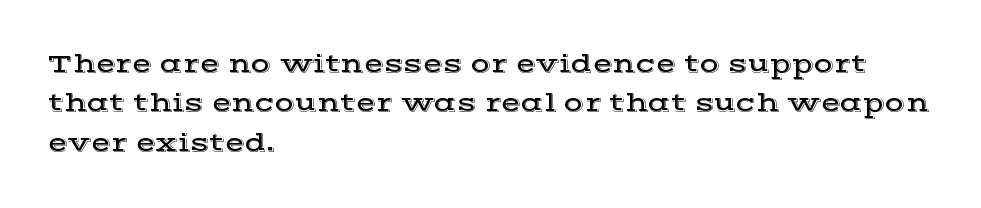
Q: Is the text italic (slanted)? A: No, it is upright.
Q: Is the text underlined? A: No.
Q: How is the paragraph aligned? A: Left-aligned.
Q: Is the spacing between letters normal or unusually wide? A: Normal.
Q: Is the spacing between lines tight, normal or loose? A: Normal.
